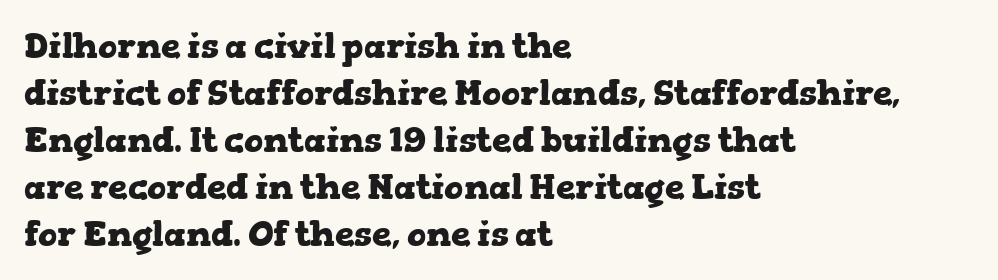
The image shows 35 px heavy, wide serif type, upright; set left-aligned, normal line spacing (1.34x), normal letter spacing, not underlined; low stroke contrast and a medium x-height.
